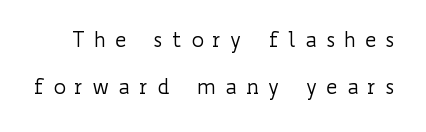
{"italic": "no", "bold": "no", "underline": "no", "line_spacing": "loose", "line_spacing_ratio": 2.25, "letter_spacing": "wide", "letter_spacing_em": 0.41, "glyph_px": 21}
